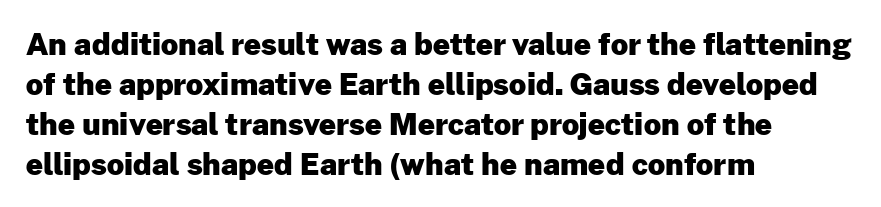
This rendering leaves character spacing at its baseline value. Plenty of ink on the page — the face is bold. The type family on display is of the sans-serif kind. All the whitespace from short lines collects on the right.
